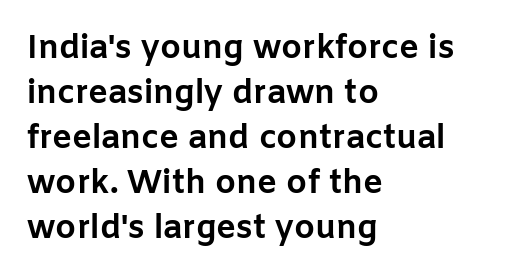
The image shows 33 px bold sans-serif type, upright; set left-aligned, normal line spacing (1.36x), normal letter spacing, not underlined; low stroke contrast and a medium x-height.
